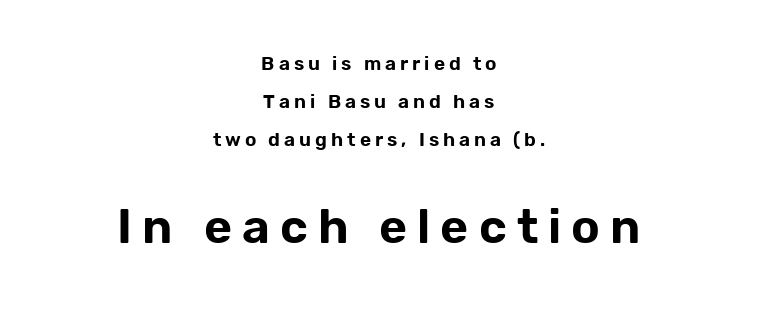
The image shows 48 px sans-serif type, upright; set centered, loose line spacing (2.0x), unusually wide letter spacing (+0.21 em), not underlined; the second (bottom) block is 2.53x larger; low stroke contrast and a medium x-height.
